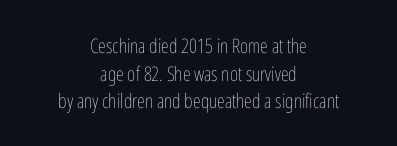
Where is the straight margin? There isn't one; the lines are centered. The passage shown is not bold in any degree. This rendering leaves character spacing at its baseline value. Descender tails drop into unmarked territory.
